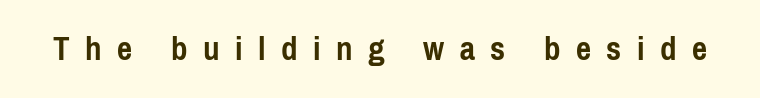
The image shows 36 px semibold, condensed sans-serif type, upright; set unusually wide letter spacing (+0.43 em), not underlined; low stroke contrast and a medium x-height.
